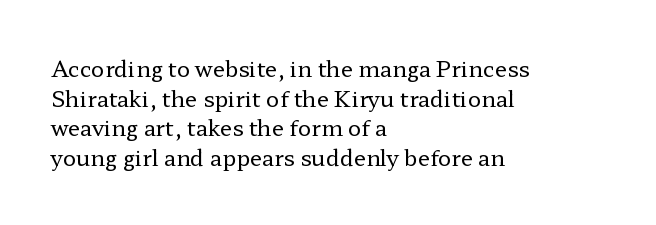
{"italic": "no", "bold": "no", "underline": "no", "align": "left", "line_spacing": "normal", "line_spacing_ratio": 1.35, "letter_spacing": "normal", "letter_spacing_em": 0.0, "glyph_px": 22}
